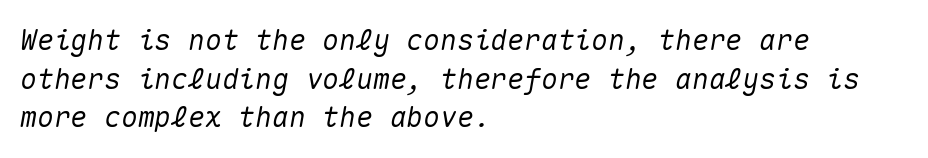
Letter spacing: default. You could count columns in this text — the font is strictly monospaced. These lines sit exactly where default settings would place them. These lines stack with their left ends in a neat column. These lines were composed using italics. The space beneath each line is pristine and unruled.
